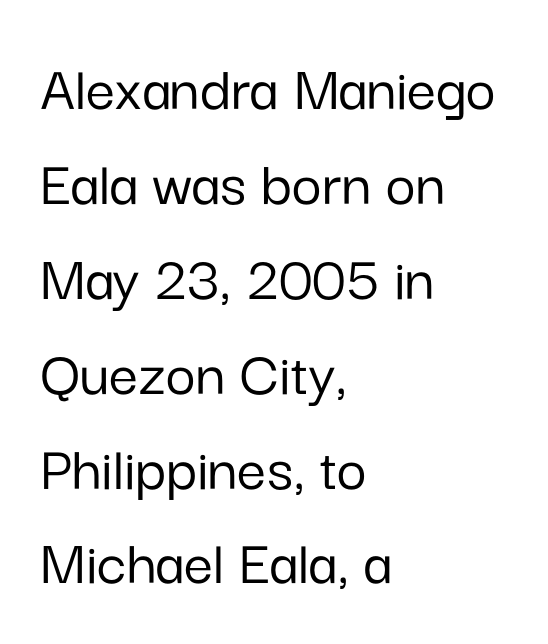
Q: Is the text italic (slanted)? A: No, it is upright.
Q: Is the typeface a serif or a sans-serif typeface? A: Sans-serif.
Q: Is the text underlined? A: No.
Q: How is the paragraph aligned? A: Left-aligned.
Q: Is the spacing between letters normal or unusually wide? A: Normal.
Q: Is the spacing between lines tight, normal or loose? A: Normal.
Q: Width (condensed, normal, or wide)? A: Normal.
Q: Stroke contrast? A: Low.
Q: x-height? A: Medium.
Q: Monospaced? A: No.
